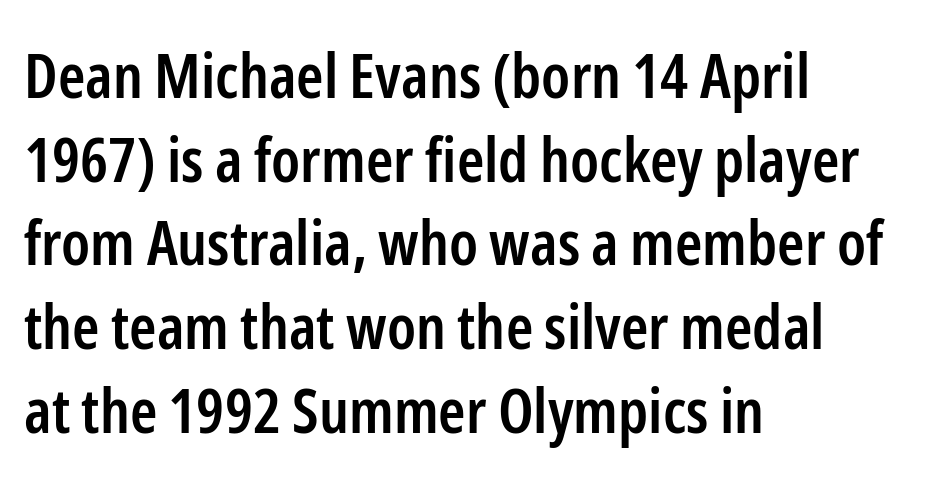
{"serif": "no", "italic": "no", "bold": "semi", "weight": "semibold", "width": "condensed", "stroke_contrast": "low", "x_height": "medium", "monospaced": "no", "underline": "no", "align": "left", "line_spacing": "normal", "line_spacing_ratio": 1.35, "letter_spacing": "normal", "letter_spacing_em": 0.0, "glyph_px": 62}
